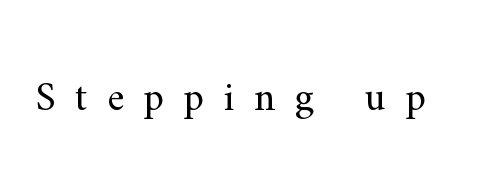
Q: Is the text bold? A: No.
Q: Is the text italic (slanted)? A: No, it is upright.
Q: Is the typeface a serif or a sans-serif typeface? A: Serif.
Q: Is the text underlined? A: No.
Q: Is the spacing between letters normal or unusually wide? A: Unusually wide.
Q: Width (condensed, normal, or wide)? A: Normal.
Q: Stroke contrast? A: Medium.
Q: x-height? A: Small.
Q: Monospaced? A: No.
